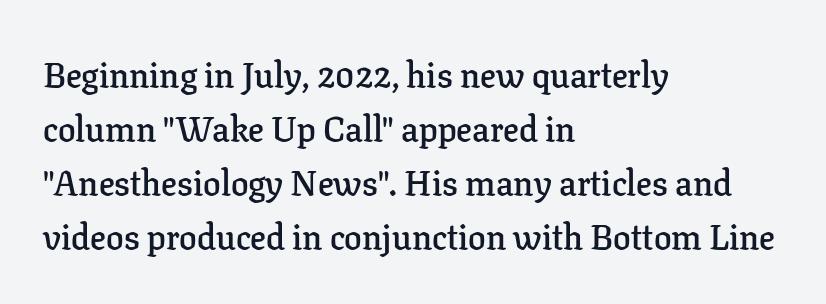
{"serif": "yes", "italic": "no", "bold": "semi", "weight": "semibold", "width": "normal", "stroke_contrast": "low", "x_height": "medium", "monospaced": "no", "underline": "no", "align": "left", "line_spacing": "normal", "line_spacing_ratio": 1.54, "letter_spacing": "normal", "letter_spacing_em": 0.0, "glyph_px": 35}
